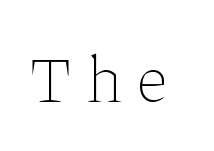
Underline: absent. Each letter keeps its own natural width here, so spacing adapts to shape. Summary of weight: not heavy and not bold. Observe the wide spacing: letters keep a clear distance from each other. This sample uses an upright cut, with every glyph sitting square on the baseline.
